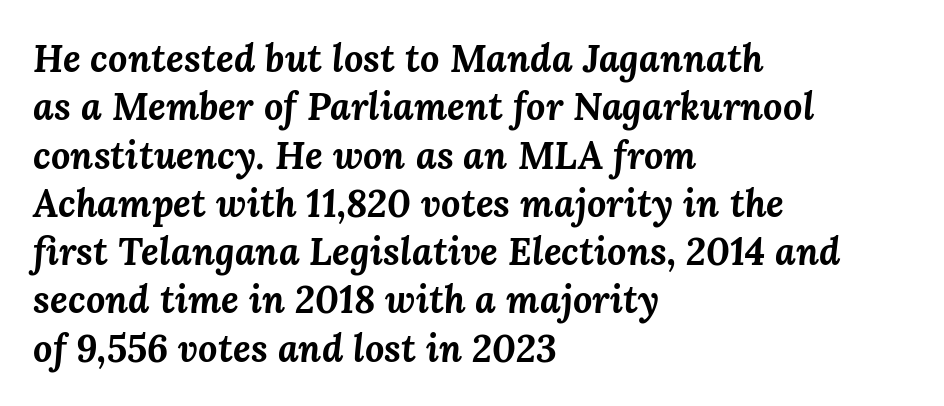
Would a proofreader flag this as italicized? Yes. Check under the words: just untouched page. Default kerning and tracking; the words read as compact shapes. A full-strength bold gives these letters their thick strokes. These lines stack with their left ends in a neat column. Interline gaps are of average width in this sample.
